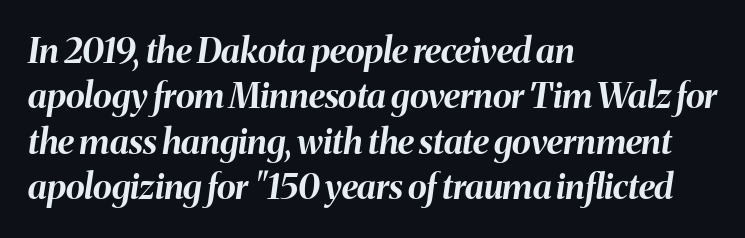
{"italic": "yes", "lean": "right", "slant_degrees": 8, "bold": "yes", "weight": "bold", "width": "normal", "stroke_contrast": "medium", "x_height": "medium", "monospaced": "no", "underline": "no", "align": "left", "line_spacing": "normal", "line_spacing_ratio": 1.3, "letter_spacing": "normal", "letter_spacing_em": 0.0, "glyph_px": 35}
